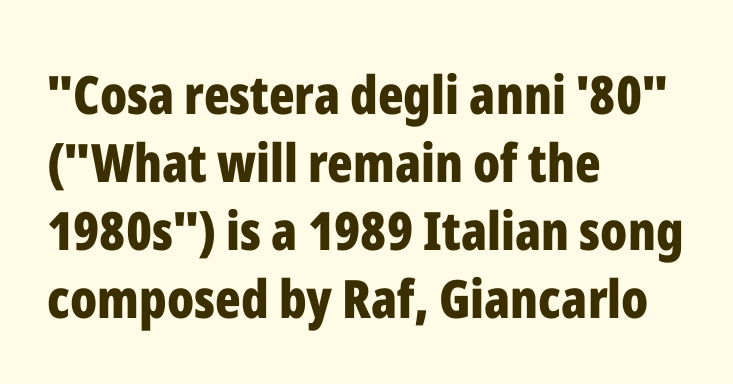
Q: Is the text bold? A: Yes.
Q: Is the text italic (slanted)? A: No, it is upright.
Q: Is the typeface a serif or a sans-serif typeface? A: Sans-serif.
Q: Is the text underlined? A: No.
Q: How is the paragraph aligned? A: Left-aligned.
Q: Is the spacing between letters normal or unusually wide? A: Normal.
Q: Is the spacing between lines tight, normal or loose? A: Normal.
Q: Width (condensed, normal, or wide)? A: Condensed.
Q: Stroke contrast? A: Low.
Q: x-height? A: Medium.
Q: Monospaced? A: No.
